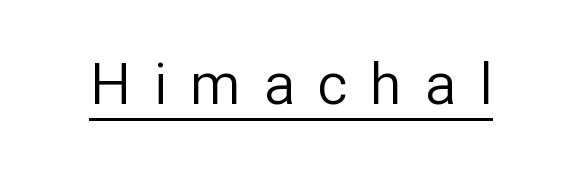
Q: Is the text bold? A: No.
Q: Is the text italic (slanted)? A: No, it is upright.
Q: Is the typeface a serif or a sans-serif typeface? A: Sans-serif.
Q: Is the text underlined? A: Yes.
Q: Is the spacing between letters normal or unusually wide? A: Unusually wide.
Q: Width (condensed, normal, or wide)? A: Normal.
Q: Stroke contrast? A: Low.
Q: x-height? A: Medium.
Q: Monospaced? A: No.
